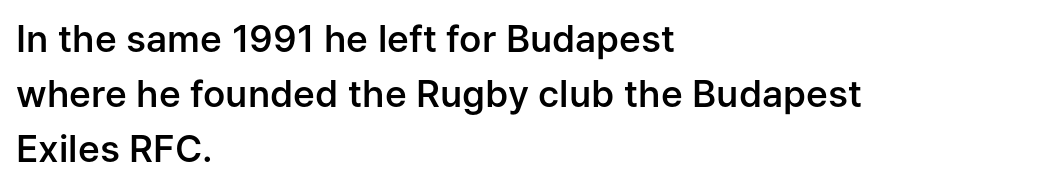
Nope, not italic — everything's standing straight. Font category for this specimen: sans-serif. Looks like regular typesetting: each glyph gets only the width it needs. The paragraph shown leans on its left margin.
